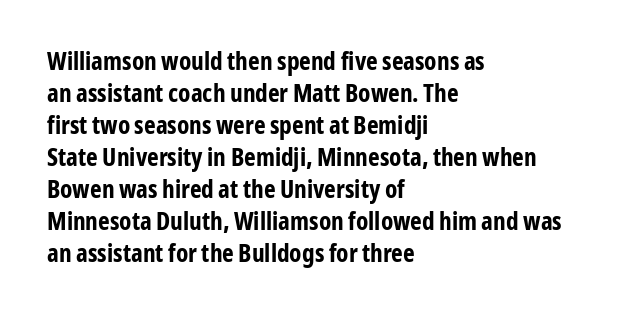
{"italic": "no", "bold": "yes", "underline": "no", "align": "left", "line_spacing": "normal", "line_spacing_ratio": 1.28, "letter_spacing": "normal", "letter_spacing_em": 0.0, "glyph_px": 25}
